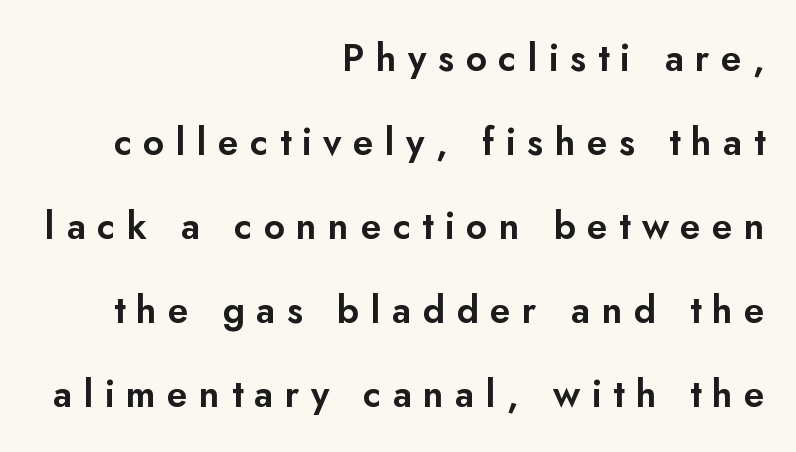
The image shows 37 px sans-serif type, upright; set right-aligned, loose line spacing (2.27x), unusually wide letter spacing (+0.31 em), not underlined; low stroke contrast and a small x-height.
